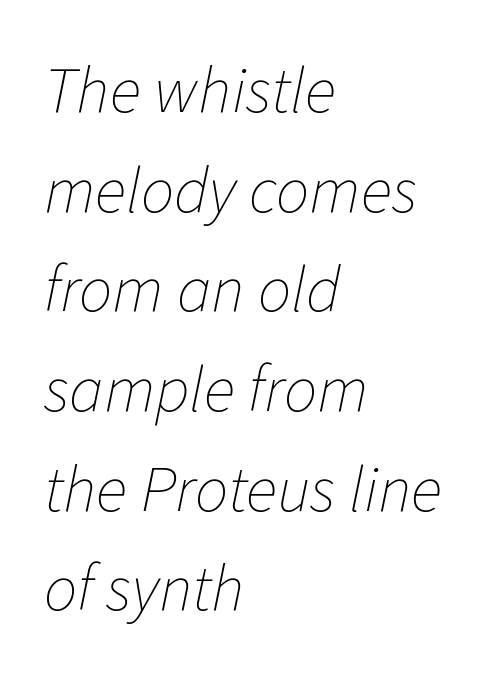
You could not count columns in this text — the font is proportionally spaced. The text block is weighted toward the left margin, trailing off unevenly rightward. A typesetter would call this leading conventional body-copy spacing. Notice how the stems are inclined rather than vertical — that's the hallmark of italics. Check under the words: just untouched page. These glyphs show unthickened strokes, regular width or finer.
